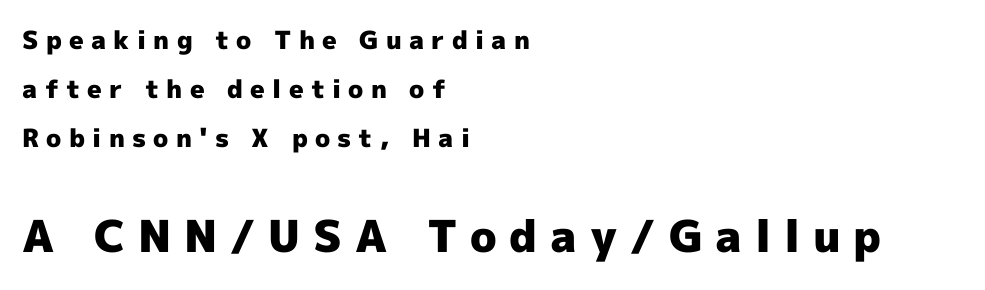
Top chunk: small. Bottom chunk: large. Just letters on the line, the space beneath them empty. The lines are spread far apart with generous leading. Pretty heavy lettering here — definitely bold. Does extra space separate the letters? Yes, quite a lot of it.
